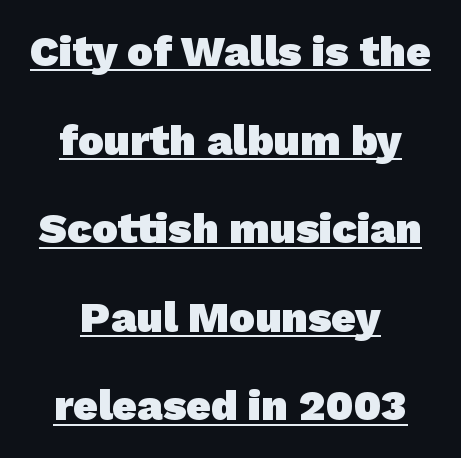
Q: Is the text bold? A: Yes.
Q: Is the typeface a serif or a sans-serif typeface? A: Sans-serif.
Q: Is the text underlined? A: Yes.
Q: How is the paragraph aligned? A: Centered.
Q: Is the spacing between letters normal or unusually wide? A: Normal.
Q: Is the spacing between lines tight, normal or loose? A: Loose.
Q: Width (condensed, normal, or wide)? A: Normal.
Q: Stroke contrast? A: Low.
Q: x-height? A: Medium.
Q: Monospaced? A: No.
